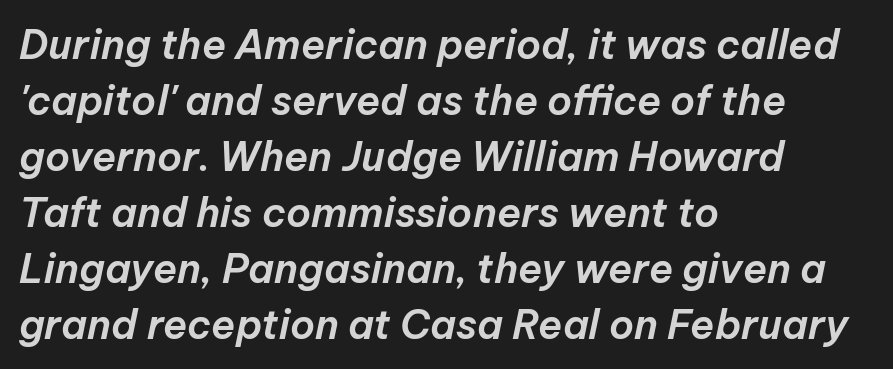
This sample uses an oblique cut, with every glyph tilted off the vertical. The passage shown has conventional tracking throughout. Rule under the text: the space is simply empty. A classic flush-left, rag-right setting is used for this passage.
